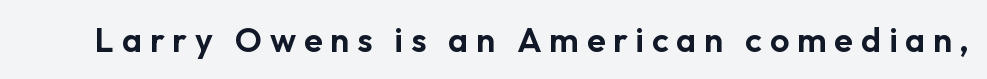
The image shows 34 px sans-serif type, upright; set unusually wide letter spacing (+0.23 em), not underlined; low stroke contrast and a medium x-height.
